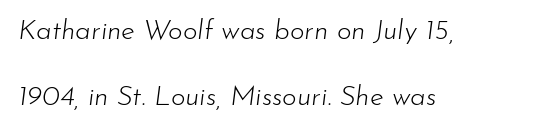
Q: Is the text bold? A: No.
Q: Is the text italic (slanted)? A: Yes, it leans right by about 7 degrees.
Q: Is the text underlined? A: No.
Q: How is the paragraph aligned? A: Left-aligned.
Q: Is the spacing between letters normal or unusually wide? A: Normal.
Q: Is the spacing between lines tight, normal or loose? A: Loose.
Q: Width (condensed, normal, or wide)? A: Normal.
Q: Stroke contrast? A: Low.
Q: x-height? A: Small.
Q: Monospaced? A: No.
